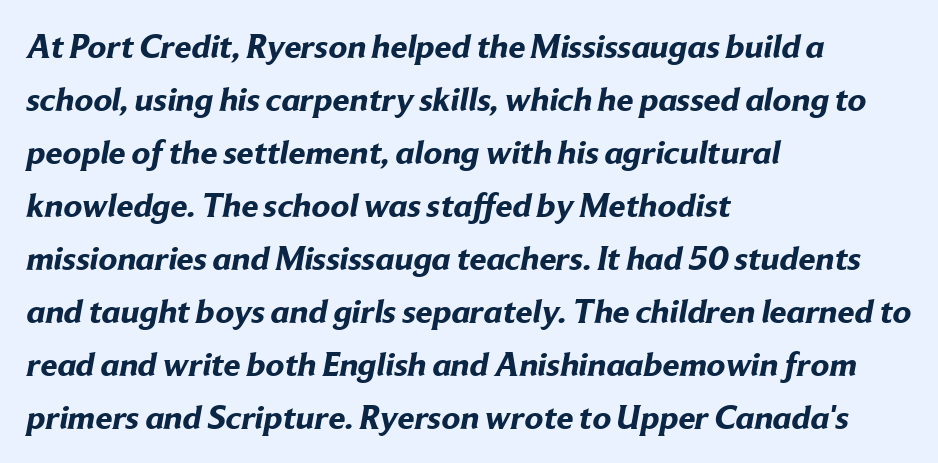
The font family rendered here belongs to the sans-serif group. You could not count columns in this text — the font is proportionally spaced. Casual observation: everything's shoved over to the left. The passage shown stacks its lines at a standard gap. The characters look thick and weighty, a clear bold. Nobody touched the tracking dial on this one.
